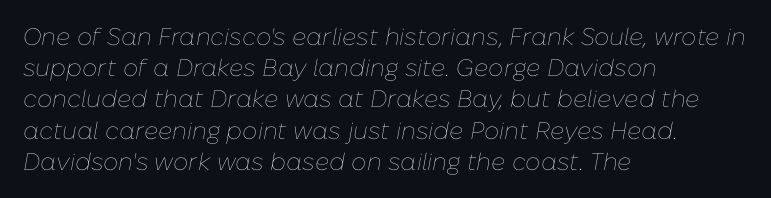
{"italic": "yes", "lean": "right", "slant_degrees": 10, "bold": "no", "underline": "no", "align": "left", "line_spacing": "normal", "line_spacing_ratio": 1.3, "letter_spacing": "normal", "letter_spacing_em": 0.0, "glyph_px": 24}
